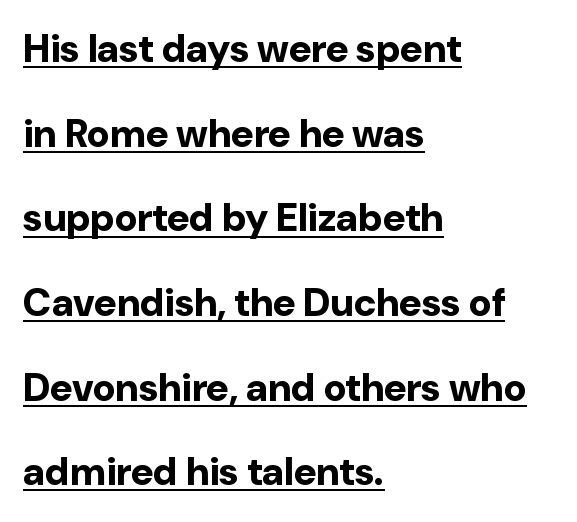
{"serif": "no", "italic": "no", "bold": "yes", "weight": "bold", "width": "normal", "stroke_contrast": "low", "x_height": "medium", "monospaced": "no", "underline": "yes", "align": "left", "line_spacing": "loose", "line_spacing_ratio": 2.17, "letter_spacing": "normal", "letter_spacing_em": 0.0, "glyph_px": 39}
